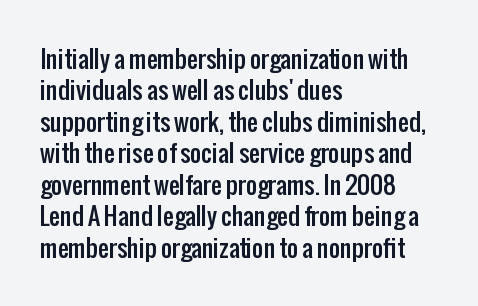
{"italic": "no", "underline": "no", "align": "left", "line_spacing": "normal", "line_spacing_ratio": 1.31, "letter_spacing": "normal", "letter_spacing_em": 0.0, "glyph_px": 24}
